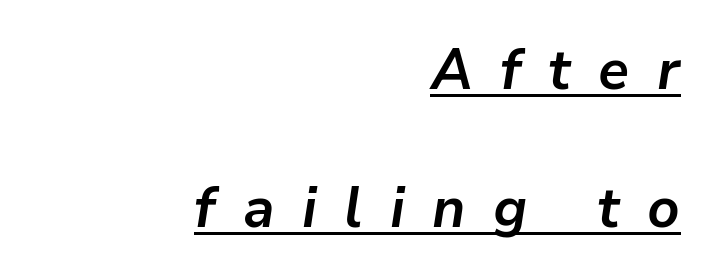
Q: Is the text bold? A: Yes.
Q: Is the text italic (slanted)? A: Yes, it leans right by about 9 degrees.
Q: Is the text underlined? A: Yes.
Q: How is the paragraph aligned? A: Right-aligned.
Q: Is the spacing between letters normal or unusually wide? A: Unusually wide.
Q: Is the spacing between lines tight, normal or loose? A: Loose.
Q: Width (condensed, normal, or wide)? A: Normal.
Q: Stroke contrast? A: Low.
Q: x-height? A: Medium.
Q: Monospaced? A: No.
